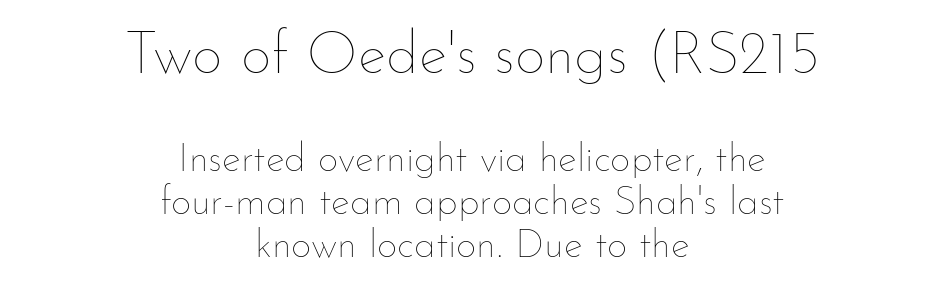
Note the varied advance widths — an 'i' is clearly narrower than an 'm'. Centered paragraph, ragged on both sides. Letters have the restrained weight of plain body copy at most. Letter spacing: default.
